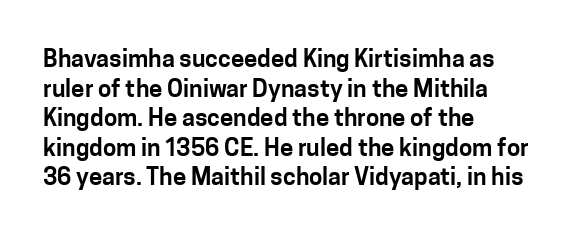
{"italic": "no", "underline": "no", "align": "left", "line_spacing_ratio": 1.23, "letter_spacing": "normal", "letter_spacing_em": 0.0, "glyph_px": 24}
